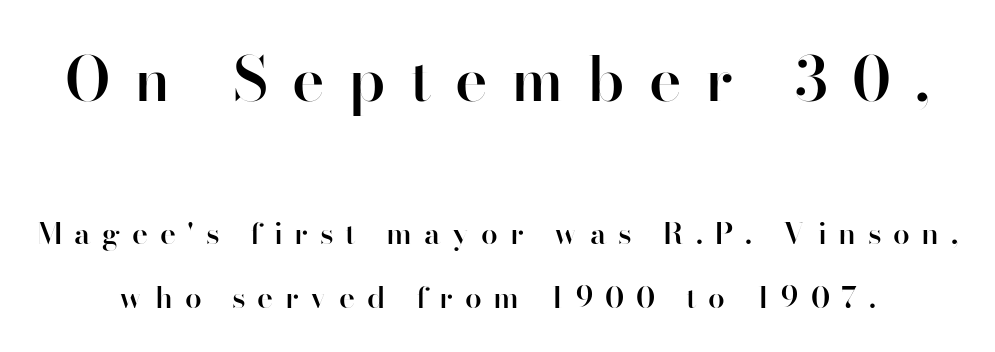
Underline: absent. Observe the wide spacing: letters keep a clear distance from each other. The passage shown begins with its larger block and ends with its smaller one. Look at the stroke-to-counter ratio: somewhat heavy, a semibold. Loosely led — the rows are spread out. Letterform terminals end flat and unadorned throughout the passage.
